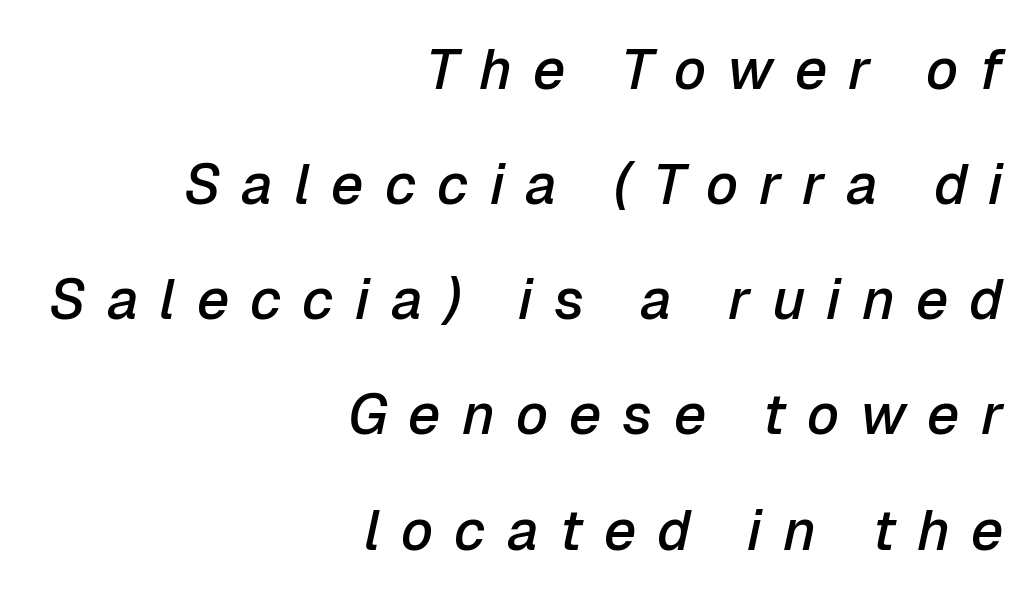
The paragraph shown leans on its right margin. Varying glyph widths throughout — classic text-font behaviour. This sample uses expanded letter spacing, leaving extra air between glyphs. Firm but not heavy-handed strokes: this text is semibold. Leading is clearly above the norm, producing a sparse column. Descenders are the only things crossing below the line.
